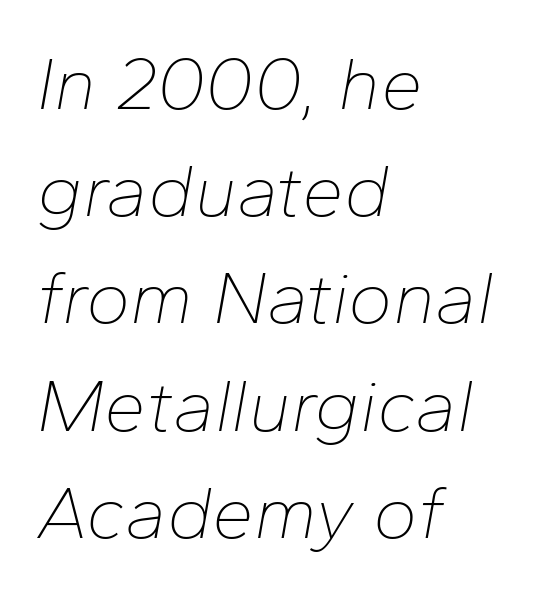
Q: Is the text bold? A: No.
Q: Is the text italic (slanted)? A: Yes, it leans right by about 10 degrees.
Q: Is the text underlined? A: No.
Q: How is the paragraph aligned? A: Left-aligned.
Q: Is the spacing between letters normal or unusually wide? A: Normal.
Q: Is the spacing between lines tight, normal or loose? A: Normal.
Q: Width (condensed, normal, or wide)? A: Normal.
Q: Stroke contrast? A: Low.
Q: x-height? A: Medium.
Q: Monospaced? A: No.
